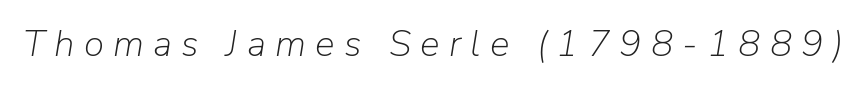
Q: Is the text bold? A: No.
Q: Is the text italic (slanted)? A: Yes, it leans right by about 9 degrees.
Q: Is the text underlined? A: No.
Q: Is the spacing between letters normal or unusually wide? A: Unusually wide.
Q: Width (condensed, normal, or wide)? A: Normal.
Q: Stroke contrast? A: Low.
Q: x-height? A: Medium.
Q: Monospaced? A: No.
